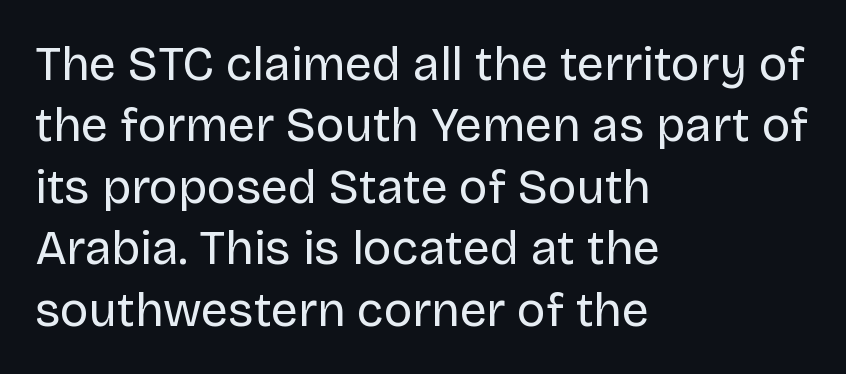
Q: Is the text bold? A: No.
Q: Is the text italic (slanted)? A: No, it is upright.
Q: Is the typeface a serif or a sans-serif typeface? A: Sans-serif.
Q: Is the text underlined? A: No.
Q: How is the paragraph aligned? A: Left-aligned.
Q: Is the spacing between letters normal or unusually wide? A: Normal.
Q: Is the spacing between lines tight, normal or loose? A: Normal.
Q: Width (condensed, normal, or wide)? A: Normal.
Q: Stroke contrast? A: Low.
Q: x-height? A: Large.
Q: Monospaced? A: No.
